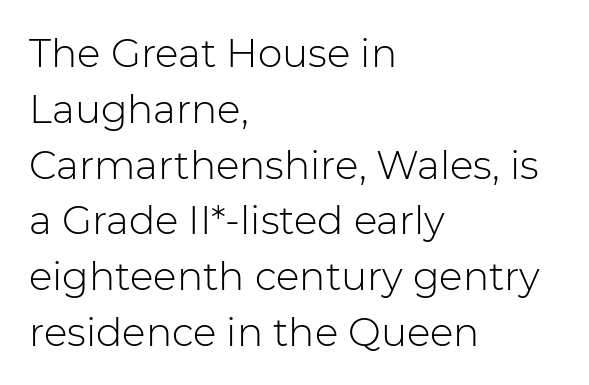
Q: Is the text bold? A: No.
Q: Is the text italic (slanted)? A: No, it is upright.
Q: Is the typeface a serif or a sans-serif typeface? A: Sans-serif.
Q: Is the text underlined? A: No.
Q: How is the paragraph aligned? A: Left-aligned.
Q: Is the spacing between letters normal or unusually wide? A: Normal.
Q: Is the spacing between lines tight, normal or loose? A: Normal.
Q: Width (condensed, normal, or wide)? A: Normal.
Q: Stroke contrast? A: Low.
Q: x-height? A: Medium.
Q: Monospaced? A: No.
